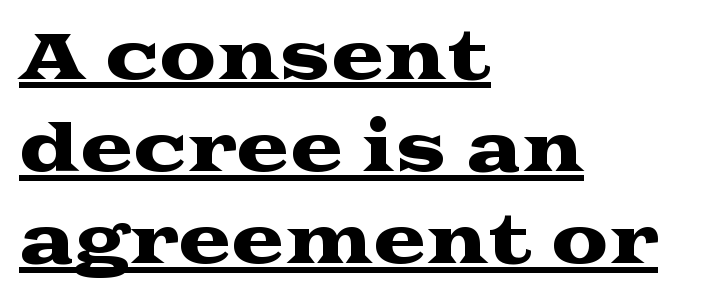
The image shows 64 px wide serif type, upright; set left-aligned, normal line spacing (1.44x), normal letter spacing, underlined; medium stroke contrast and a medium x-height.
